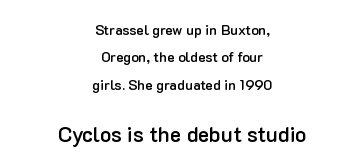
Leading: increased. Posture: straight, roman, zero tilt. A typesetter would call this zero additional tracking. These two chunks differ in scale, with the bottom chunk taking the larger measure. The passage shown is not underscored anywhere. Strokes here are thickened, but only to semibold level.
